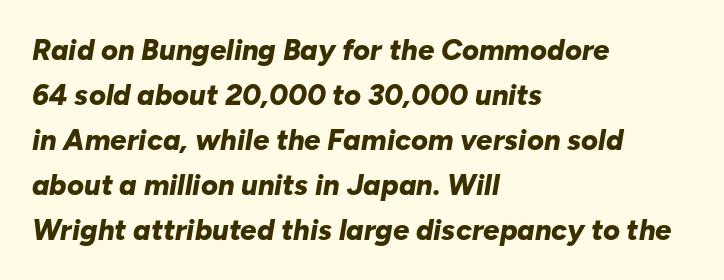
The image shows 29 px bold type, italic (leaning right); set left-aligned, normal line spacing (1.55x), normal letter spacing, not underlined; low stroke contrast and a medium x-height.
